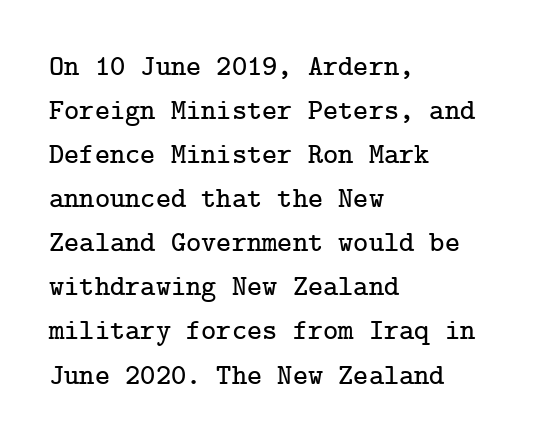
Q: Is the text italic (slanted)? A: No, it is upright.
Q: Is the typeface a serif or a sans-serif typeface? A: Serif.
Q: Is the text underlined? A: No.
Q: How is the paragraph aligned? A: Left-aligned.
Q: Is the spacing between letters normal or unusually wide? A: Normal.
Q: Is the spacing between lines tight, normal or loose? A: Normal.
Q: Width (condensed, normal, or wide)? A: Normal.
Q: Stroke contrast? A: Low.
Q: x-height? A: Medium.
